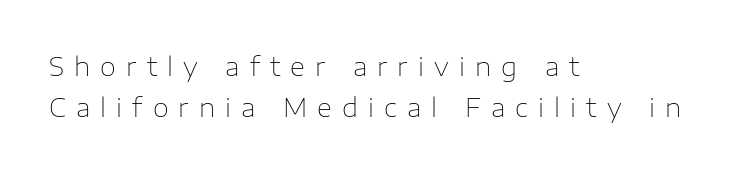
Check the space under the baseline: it is left empty. Characters follow at a spacing far wider than the type designer built in. Counters stay open thanks to moderate or lighter strokes. Honestly, the row spacing looks completely unremarkable. Which margin do the lines hug? The left one — the right edge is uneven.
